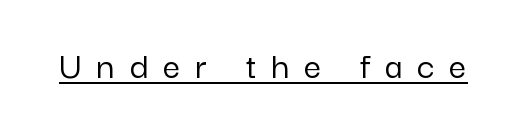
Q: Is the text italic (slanted)? A: No, it is upright.
Q: Is the typeface a serif or a sans-serif typeface? A: Sans-serif.
Q: Is the text underlined? A: Yes.
Q: Is the spacing between letters normal or unusually wide? A: Unusually wide.
Q: Width (condensed, normal, or wide)? A: Normal.
Q: Stroke contrast? A: Low.
Q: x-height? A: Medium.
Q: Monospaced? A: No.
